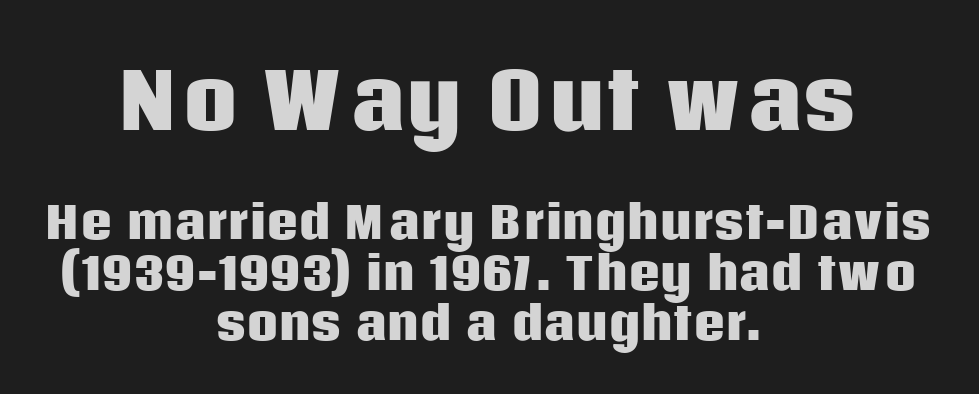
Character size in the leading block exceeds that of the trailing block. Centered paragraph, ragged on both sides. The face used here is proportionally spaced, like ordinary book or web type. What weight is shown? A full bold with thick strokes.
